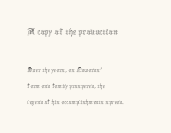
Reading down the block, your eye returns to a fixed left position each line. Reading down the column, the eye jumps only a short way to each next line. No word sits above an underline. Words appear dense and cohesive because spacing is normal. Caption: face not bold, strokes unweighted. These lines were composed using upright roman letters.
